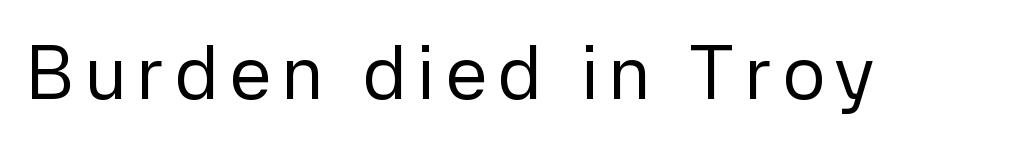
Q: Is the text bold? A: No.
Q: Is the text italic (slanted)? A: No, it is upright.
Q: Is the typeface a serif or a sans-serif typeface? A: Sans-serif.
Q: Is the text underlined? A: No.
Q: Width (condensed, normal, or wide)? A: Normal.
Q: Stroke contrast? A: Low.
Q: x-height? A: Medium.
Q: Monospaced? A: No.
